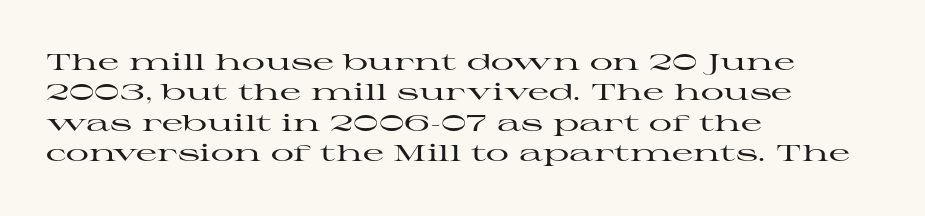
Q: Is the text italic (slanted)? A: No, it is upright.
Q: Is the text underlined? A: No.
Q: How is the paragraph aligned? A: Left-aligned.
Q: Is the spacing between letters normal or unusually wide? A: Normal.
Q: Is the spacing between lines tight, normal or loose? A: Normal.
